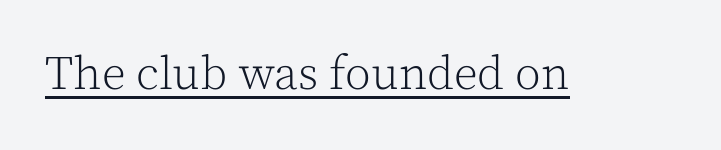
Q: Is the text bold? A: No.
Q: Is the text italic (slanted)? A: No, it is upright.
Q: Is the typeface a serif or a sans-serif typeface? A: Serif.
Q: Is the text underlined? A: Yes.
Q: Is the spacing between letters normal or unusually wide? A: Normal.
Q: Width (condensed, normal, or wide)? A: Normal.
Q: x-height? A: Medium.
Q: Monospaced? A: No.
